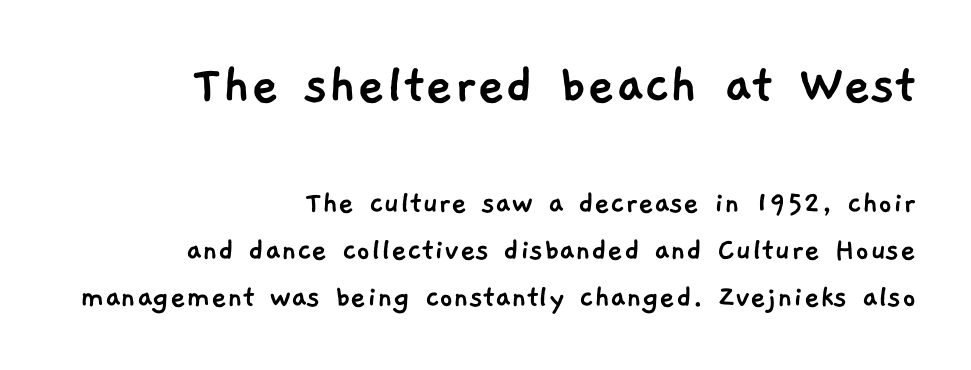
Layout note: lines flush right. Descender tails drop into unmarked territory. Leading: standard. Larger block? The one above; the one below is distinctly smaller. Here the glyphs are tracked normally, forming tight word shapes.
